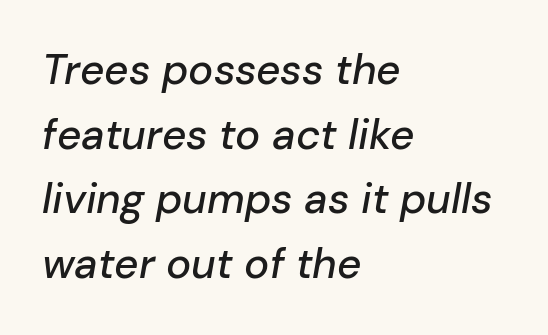
Q: Is the text italic (slanted)? A: Yes, it leans right by about 10 degrees.
Q: Is the text underlined? A: No.
Q: How is the paragraph aligned? A: Left-aligned.
Q: Is the spacing between letters normal or unusually wide? A: Normal.
Q: Is the spacing between lines tight, normal or loose? A: Normal.
Q: Width (condensed, normal, or wide)? A: Normal.
Q: Stroke contrast? A: Low.
Q: x-height? A: Medium.
Q: Monospaced? A: No.
